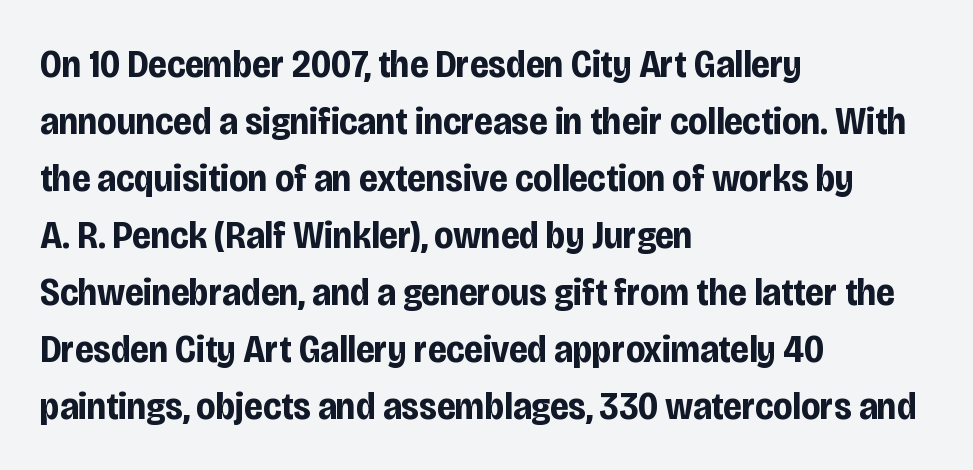
Q: Is the text bold? A: Yes.
Q: Is the text italic (slanted)? A: No, it is upright.
Q: Is the typeface a serif or a sans-serif typeface? A: Sans-serif.
Q: Is the text underlined? A: No.
Q: How is the paragraph aligned? A: Left-aligned.
Q: Is the spacing between letters normal or unusually wide? A: Normal.
Q: Is the spacing between lines tight, normal or loose? A: Normal.
Q: Width (condensed, normal, or wide)? A: Condensed.
Q: Stroke contrast? A: Low.
Q: x-height? A: Large.
Q: Monospaced? A: No.
